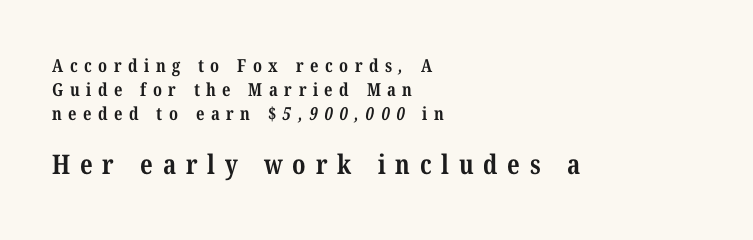
The space beneath each line is pristine and unruled. Typeset ragged right — the left edge is the straight one. Glyph-to-glyph distance is far greater than everyday printed text. Which of the two is more prominent by size? The second, at the bottom. Honestly, the row spacing looks completely unremarkable.
